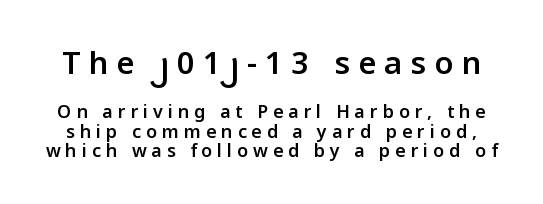
Q: Is the text bold? A: Semi-bold.
Q: Is the text italic (slanted)? A: No, it is upright.
Q: Is the typeface a serif or a sans-serif typeface? A: Sans-serif.
Q: Is the text underlined? A: No.
Q: Is the spacing between letters normal or unusually wide? A: Unusually wide.
Q: Is the spacing between lines tight, normal or loose? A: Tight.
Q: Which block of text is set in a larger size, the first (top) or the second (bottom)? A: The first (top) one.
Q: Width (condensed, normal, or wide)? A: Normal.
Q: Stroke contrast? A: Low.
Q: x-height? A: Medium.
Q: Monospaced? A: No.
